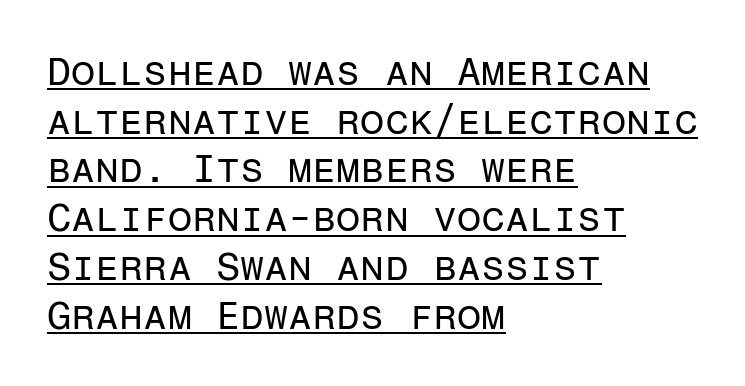
The image shows 39 px regular-weight sans-serif type, upright, monospaced; set left-aligned, normal line spacing (1.25x), normal letter spacing, underlined; low stroke contrast and a medium x-height.
